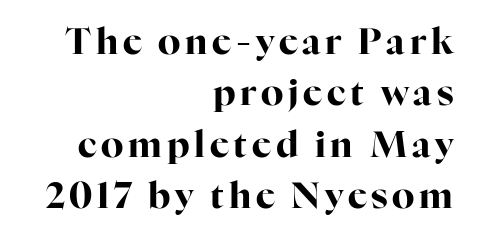
{"serif": "yes", "italic": "no", "bold": "yes", "weight": "bold", "width": "normal", "stroke_contrast": "high", "x_height": "medium", "monospaced": "no", "underline": "no", "align": "right", "line_spacing": "normal", "line_spacing_ratio": 1.43, "glyph_px": 36}
